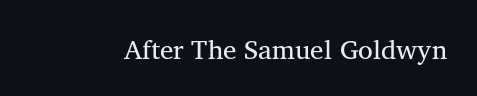
The image shows 27 px text type, upright; set normal letter spacing, not underlined.
